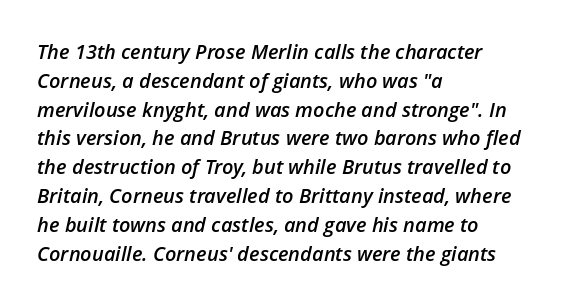
The image shows 20 px text type, italic (leaning right); set left-aligned, normal line spacing (1.44x), normal letter spacing, not underlined.
